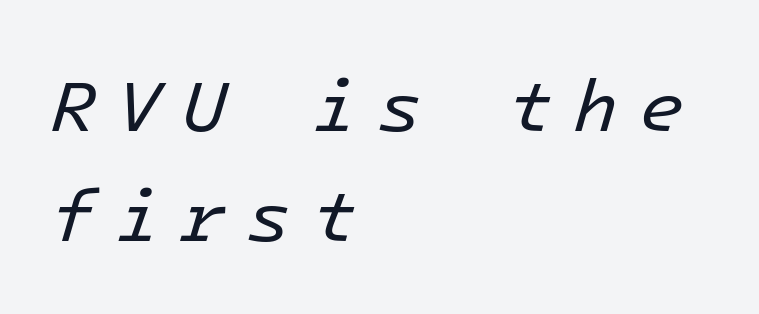
{"italic": "yes", "lean": "right", "slant_degrees": 16, "bold": "no", "weight": "regular", "width": "normal", "stroke_contrast": "low", "x_height": "medium", "monospaced": "yes", "underline": "no", "align": "left", "line_spacing": "normal", "line_spacing_ratio": 1.49, "letter_spacing": "wide", "letter_spacing_em": 0.27, "glyph_px": 74}
